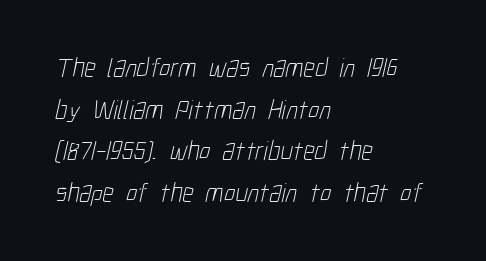
Here the glyphs are tracked normally, forming tight word shapes. This block has exactly the height ordinary leading produces. The setting favours the left margin, as ordinary paragraphs usually do. Type without underlining.
